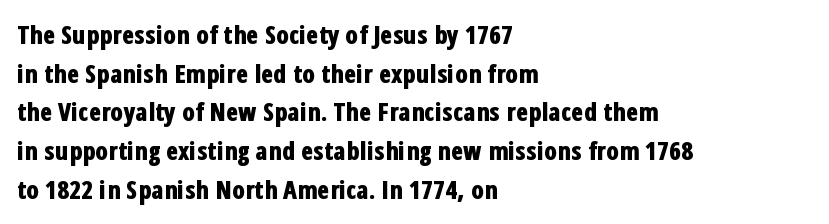
Lines of text with bare space underneath. Default kerning and tracking; the words read as compact shapes. Typeset ragged right — the left edge is the straight one. Regarding leading, the lines here are spaced in the standard way. Every stem runs plumb, perpendicular to the baseline.
